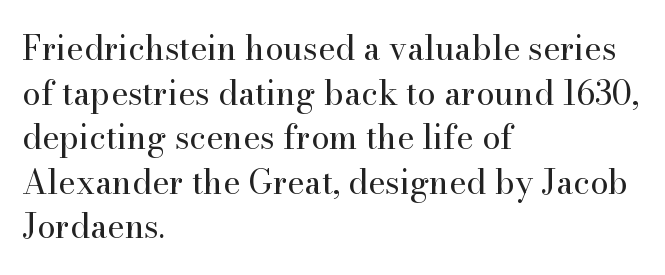
{"serif": "yes", "italic": "no", "bold": "no", "weight": "regular", "width": "normal", "stroke_contrast": "high", "x_height": "small", "monospaced": "no", "underline": "no", "align": "left", "line_spacing": "normal", "line_spacing_ratio": 1.35, "letter_spacing": "normal", "letter_spacing_em": 0.0, "glyph_px": 33}
